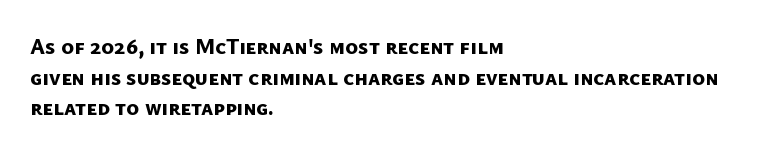
The image shows 22 px bold type; set left-aligned, normal line spacing (1.39x), normal letter spacing, not underlined.
